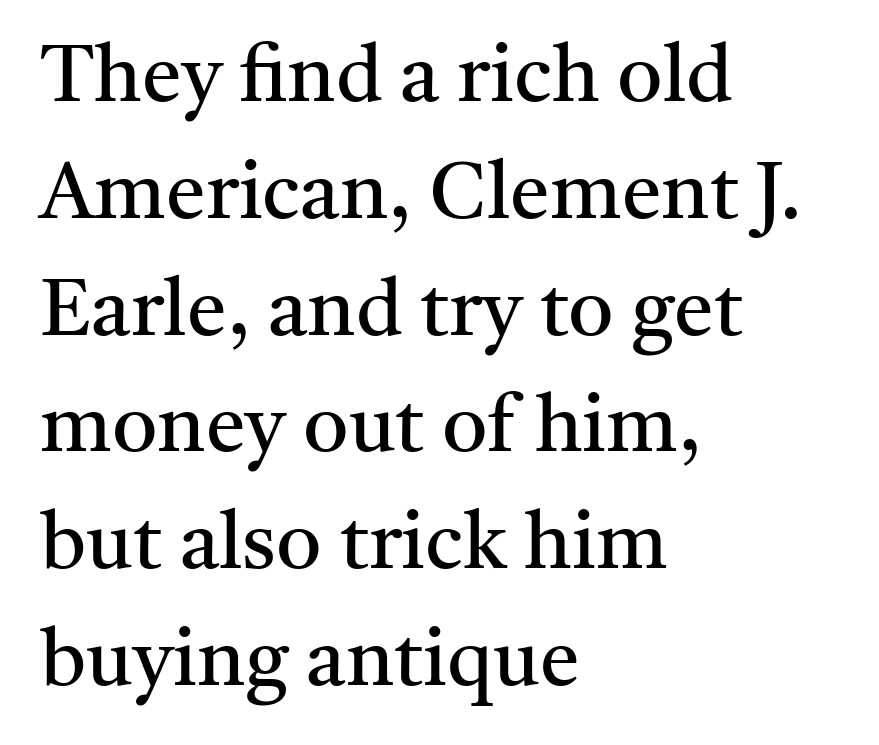
{"serif": "yes", "italic": "no", "bold": "no", "weight": "regular", "width": "normal", "stroke_contrast": "medium", "x_height": "medium", "monospaced": "no", "underline": "no", "align": "left", "line_spacing": "normal", "line_spacing_ratio": 1.46, "letter_spacing": "normal", "letter_spacing_em": 0.0, "glyph_px": 80}
